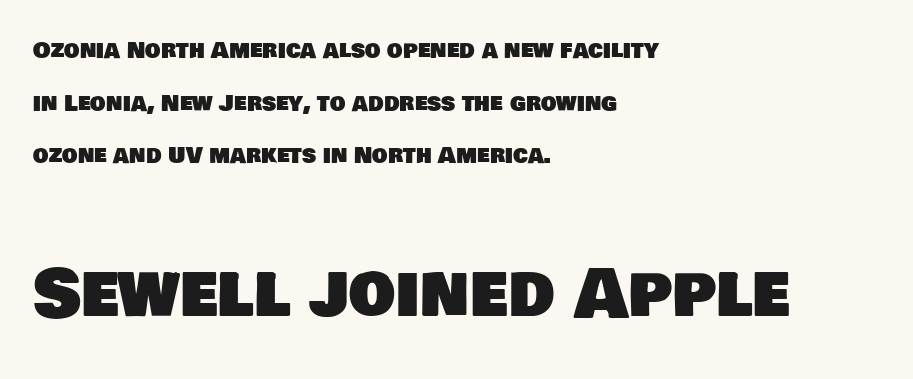
The image shows 66 px sans-serif type; set left-aligned, loose line spacing (2.39x), normal letter spacing, not underlined; the second (bottom) block is 3.0x larger; low stroke contrast and a large x-height.
